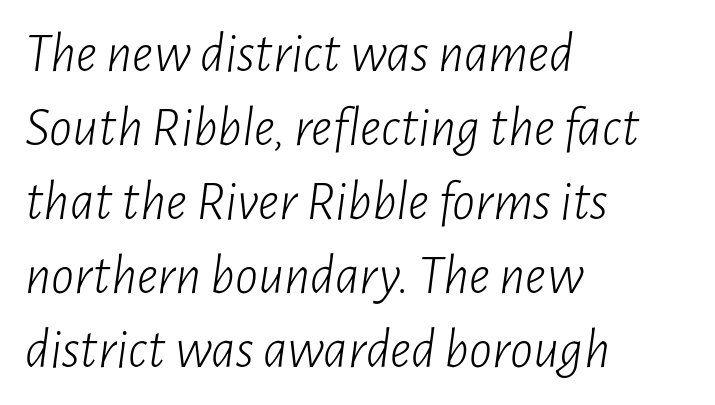
Teacher's note: observe the even left margin — that is flush-left alignment. Italic? Definitely — the glyphs are oblique. What stands out about the letter spacing? Nothing — it is the standard amount. The zone under the glyphs is completely vacant. Evenly set lines give the paragraph a standard silhouette. No chunkiness to these letters — they're not bold.
